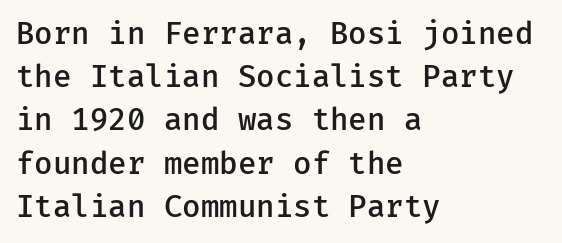
{"serif": "no", "italic": "no", "bold": "semi", "weight": "semibold", "width": "normal", "stroke_contrast": "low", "x_height": "medium", "monospaced": "yes", "underline": "no", "align": "left", "line_spacing": "normal", "line_spacing_ratio": 1.44, "letter_spacing": "normal", "letter_spacing_em": 0.0, "glyph_px": 30}
